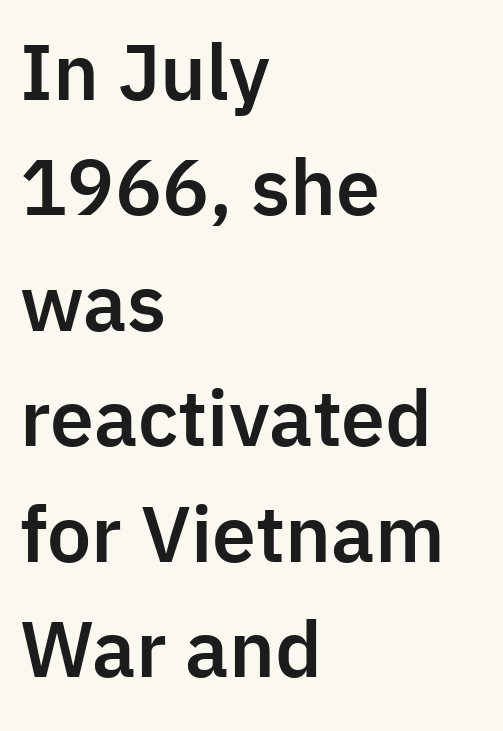
{"serif": "no", "italic": "no", "width": "normal", "stroke_contrast": "low", "x_height": "medium", "monospaced": "no", "underline": "no", "align": "left", "line_spacing": "normal", "line_spacing_ratio": 1.54, "letter_spacing": "normal", "letter_spacing_em": 0.0, "glyph_px": 75}
